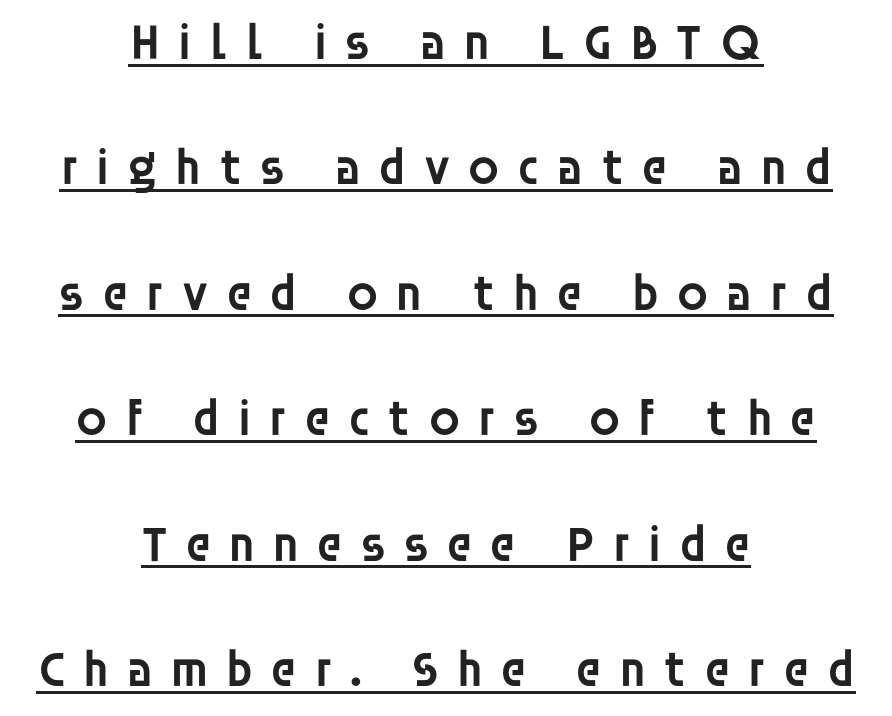
The image shows 51 px semibold sans-serif type, upright; set centered, loose line spacing (2.46x), unusually wide letter spacing (+0.32 em), underlined; low stroke contrast and a large x-height.
